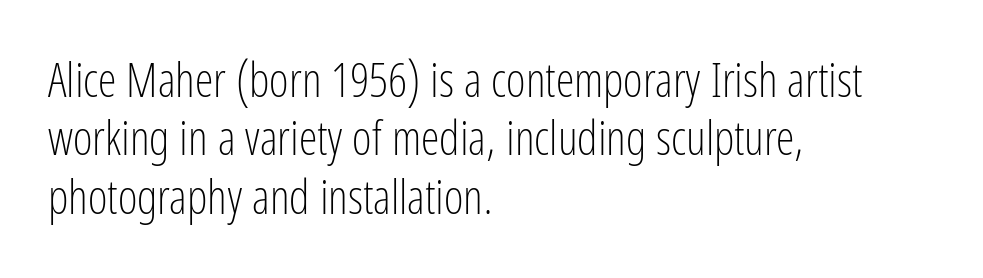
The image shows 47 px light, condensed sans-serif type, upright; set left-aligned, line spacing 1.24x, normal letter spacing, not underlined; low stroke contrast and a medium x-height.
